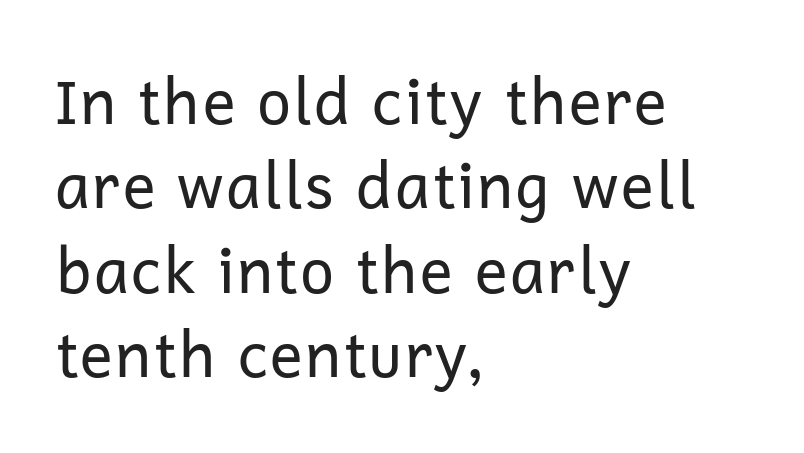
The image shows 62 px regular-weight sans-serif type, upright; set left-aligned, normal line spacing (1.36x), normal letter spacing, not underlined; low stroke contrast and a medium x-height.
